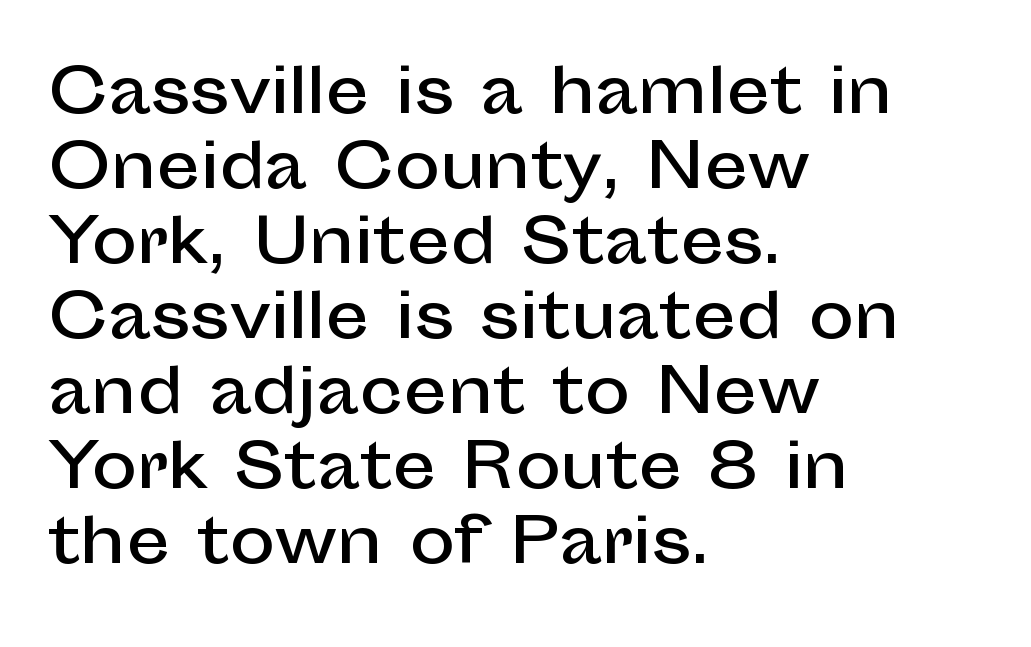
The image shows 61 px sans-serif type, upright; set left-aligned, line spacing 1.23x, normal letter spacing, not underlined; low stroke contrast and a medium x-height.
